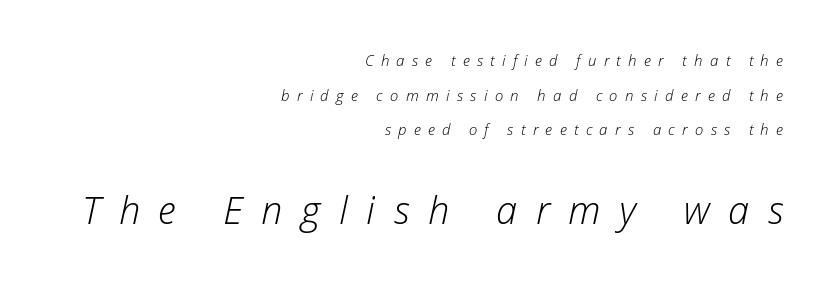
The image shows 38 px light type, italic (leaning right); set right-aligned, loose line spacing (2.31x), unusually wide letter spacing (+0.49 em), not underlined; the second (bottom) block is 2.53x larger; low stroke contrast and a medium x-height.
